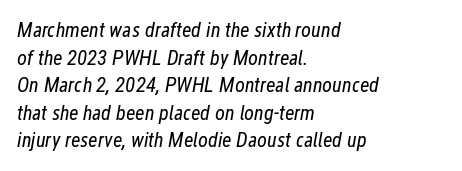
Q: Is the text bold? A: No.
Q: Is the text italic (slanted)? A: Yes, it leans right by about 12 degrees.
Q: Is the text underlined? A: No.
Q: How is the paragraph aligned? A: Left-aligned.
Q: Is the spacing between letters normal or unusually wide? A: Normal.
Q: Is the spacing between lines tight, normal or loose? A: Normal.
